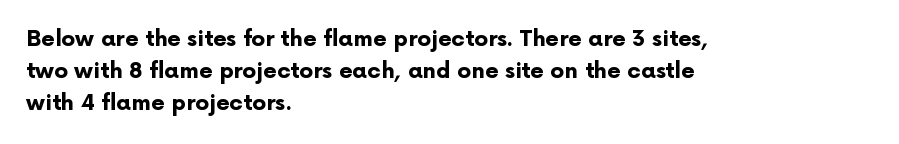
These lines were composed using upright roman letters. Bare-footed words on every line. The vertical gap from one line to the next is medium. Leftover space on each line is placed entirely after the last word. The line texture is even and compact thanks to regular tracking.
